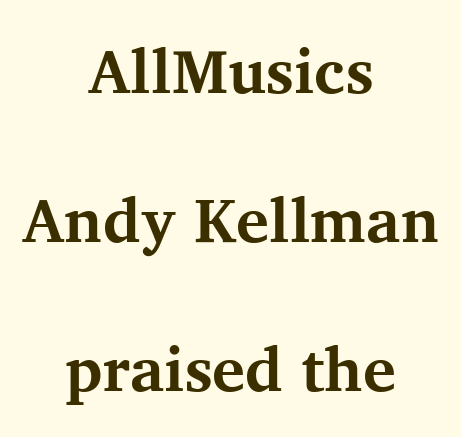
{"serif": "yes", "italic": "no", "bold": "yes", "weight": "bold", "width": "normal", "stroke_contrast": "medium", "x_height": "medium", "monospaced": "no", "underline": "no", "align": "center", "line_spacing": "loose", "line_spacing_ratio": 2.4, "letter_spacing": "normal", "letter_spacing_em": 0.0, "glyph_px": 62}
